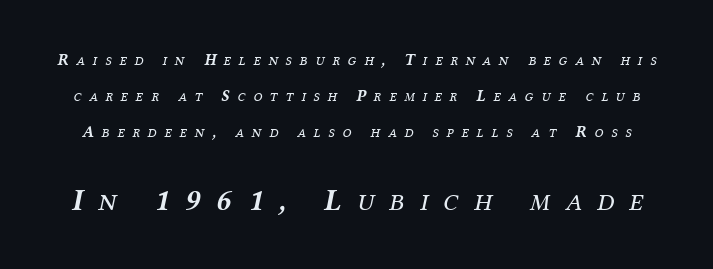
The image shows 31 px regular-weight serif type, italic (leaning right); set loose line spacing (2.24x), unusually wide letter spacing (+0.49 em), not underlined; the second (bottom) block is 1.94x larger; medium stroke contrast and a medium x-height.
